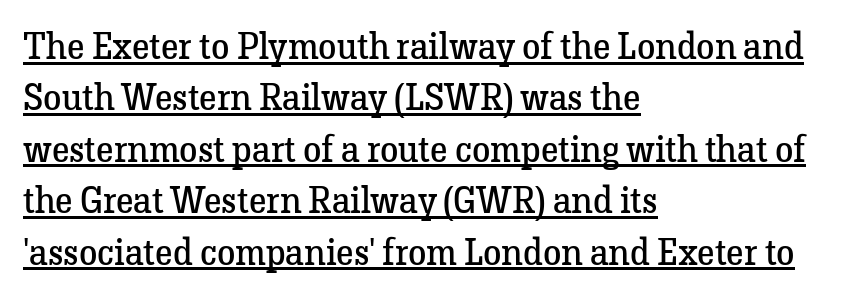
The image shows 37 px regular-weight serif type, upright; set left-aligned, normal line spacing (1.39x), normal letter spacing, underlined; low stroke contrast and a medium x-height.
